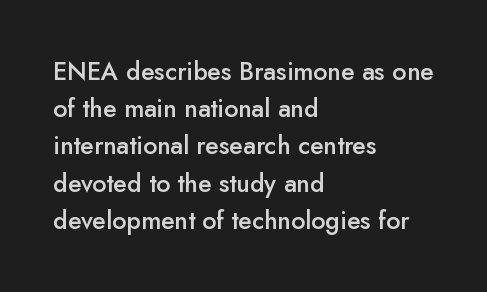
Q: Is the text bold? A: Semi-bold.
Q: Is the text italic (slanted)? A: No, it is upright.
Q: Is the text underlined? A: No.
Q: How is the paragraph aligned? A: Left-aligned.
Q: Is the spacing between letters normal or unusually wide? A: Normal.
Q: Is the spacing between lines tight, normal or loose? A: Normal.
